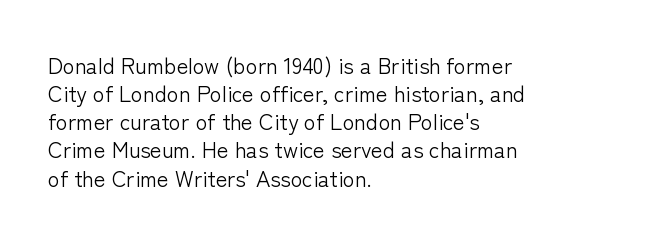
Q: Is the text bold? A: No.
Q: Is the text italic (slanted)? A: No, it is upright.
Q: Is the text underlined? A: No.
Q: How is the paragraph aligned? A: Left-aligned.
Q: Is the spacing between letters normal or unusually wide? A: Normal.
Q: Is the spacing between lines tight, normal or loose? A: Normal.
